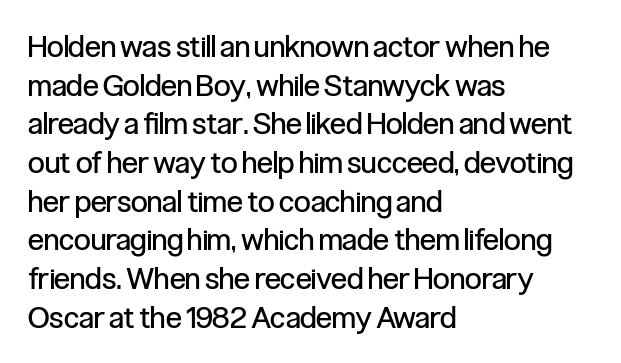
A bare baseline throughout the passage. A typesetter would call this zero additional tracking. The font is comparable to plain body text, perhaps lighter. Line spacing here is normal.
